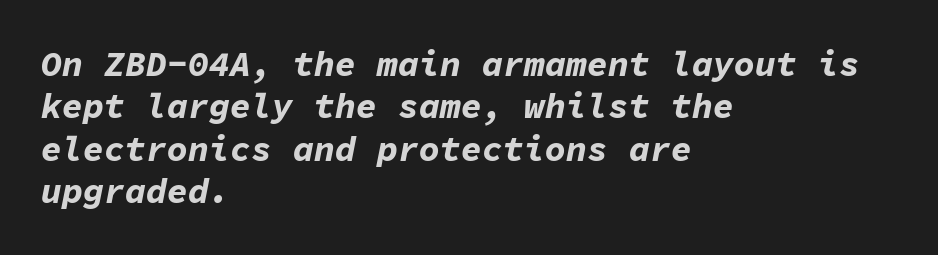
The image shows 35 px bold type, italic (leaning right), monospaced; set left-aligned, line spacing 1.21x, normal letter spacing, not underlined; low stroke contrast and a medium x-height.
